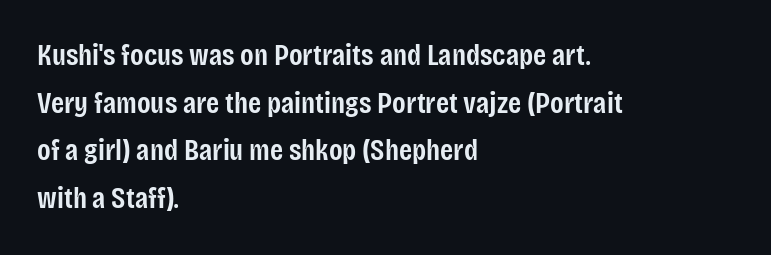
{"serif": "no", "italic": "no", "bold": "semi", "weight": "semibold", "width": "condensed", "stroke_contrast": "low", "x_height": "large", "monospaced": "no", "underline": "no", "align": "left", "line_spacing": "normal", "line_spacing_ratio": 1.59, "letter_spacing": "normal", "letter_spacing_em": 0.0, "glyph_px": 30}
